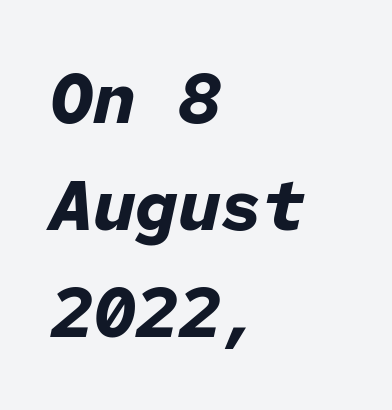
{"italic": "yes", "lean": "right", "slant_degrees": 12, "bold": "yes", "weight": "bold", "width": "normal", "stroke_contrast": "low", "x_height": "medium", "monospaced": "yes", "underline": "no", "align": "left", "line_spacing": "normal", "line_spacing_ratio": 1.51, "letter_spacing": "normal", "letter_spacing_em": 0.0, "glyph_px": 71}
